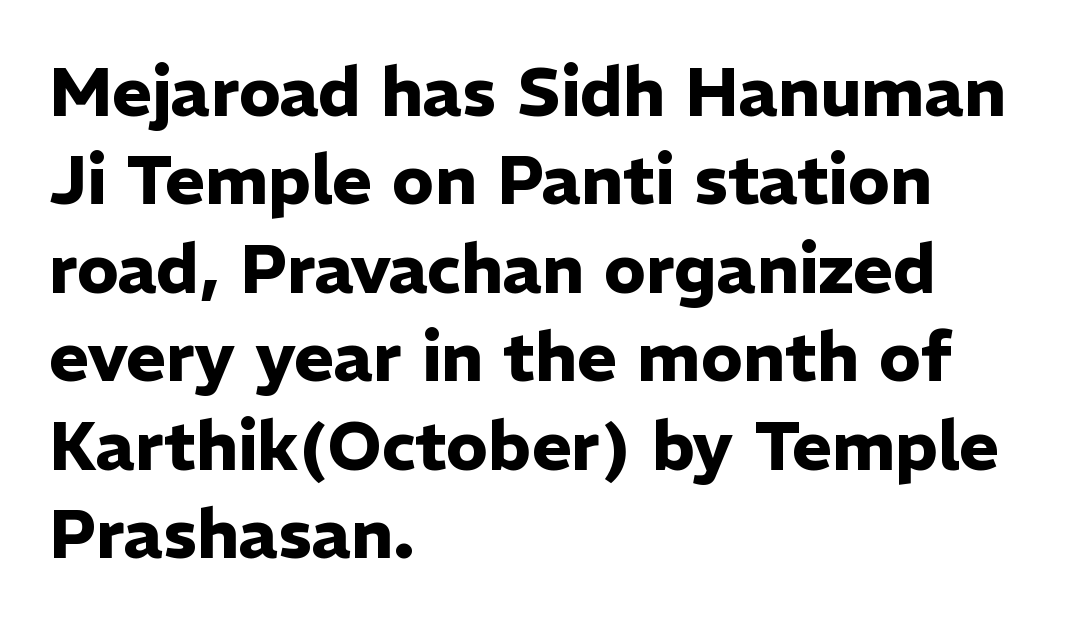
{"serif": "no", "italic": "no", "bold": "yes", "weight": "heavy", "width": "normal", "stroke_contrast": "low", "x_height": "medium", "monospaced": "no", "underline": "no", "align": "left", "line_spacing": "normal", "line_spacing_ratio": 1.3, "letter_spacing": "normal", "letter_spacing_em": 0.0, "glyph_px": 68}
